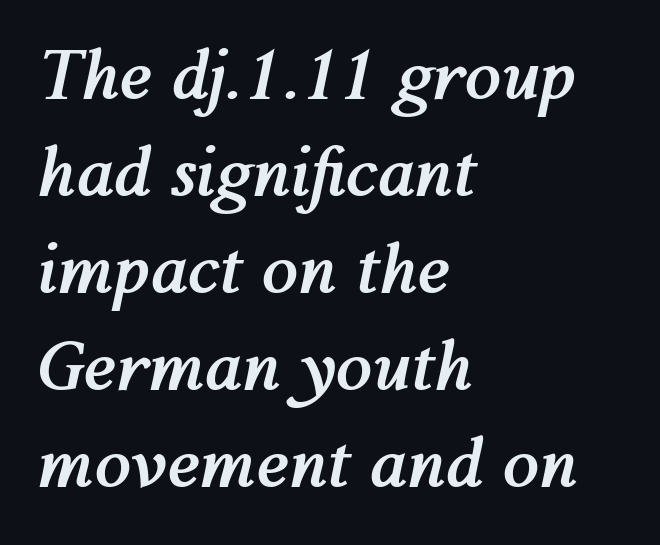
Observe the lean: these are italic letterforms. Here the designer chose a conventional face with non-uniform glyph widths. The sample has been set heavy, in full bold. Caption: multi-line text, flush left, ragged right. Leading matches the norm, producing a regular column. Is the letter spacing exaggerated? No — it looks like the ordinary default.
